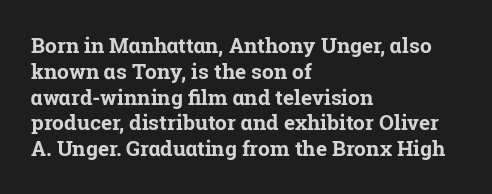
The letters stand upright; this is a roman face. Every row of glyphs begins at an identical x-position on the left. Between one letter and the next there's only the usual sliver of space. Caption: bold face, heavy strokes.
